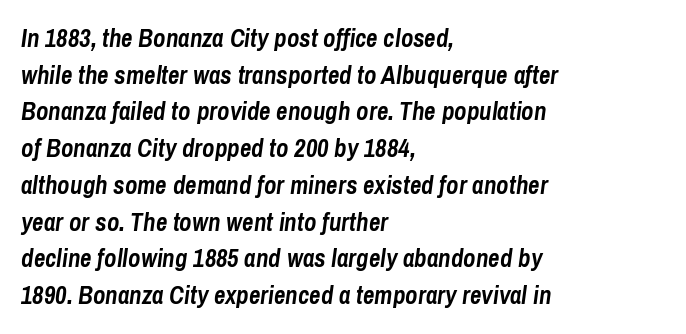
The image shows 25 px bold type, italic (leaning right); set left-aligned, normal line spacing (1.47x), normal letter spacing, not underlined.
